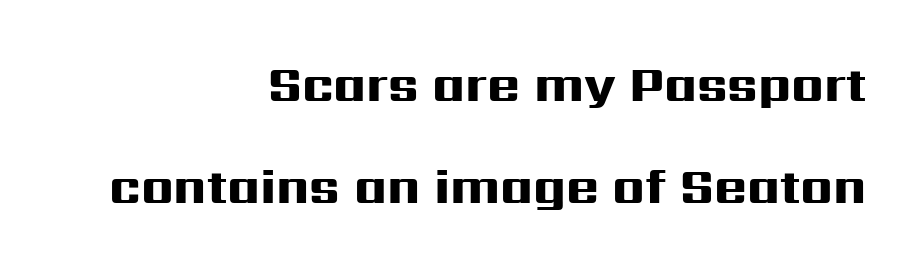
Q: Is the text bold? A: Yes.
Q: Is the text italic (slanted)? A: No, it is upright.
Q: Is the typeface a serif or a sans-serif typeface? A: Sans-serif.
Q: Is the text underlined? A: No.
Q: How is the paragraph aligned? A: Right-aligned.
Q: Is the spacing between letters normal or unusually wide? A: Normal.
Q: Is the spacing between lines tight, normal or loose? A: Loose.
Q: Width (condensed, normal, or wide)? A: Wide.
Q: Stroke contrast? A: High.
Q: x-height? A: Medium.
Q: Monospaced? A: No.
